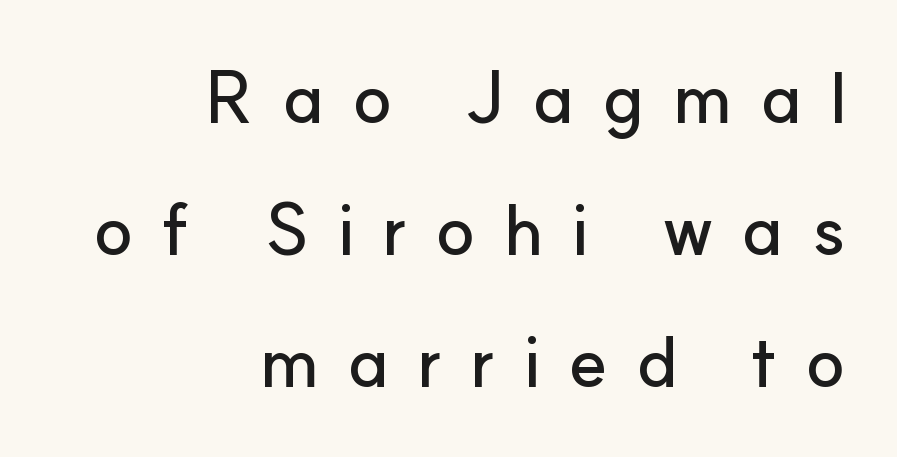
The image shows 72 px sans-serif type, upright; set right-aligned, line spacing 1.83x, unusually wide letter spacing (+0.38 em), not underlined; low stroke contrast and a small x-height.
